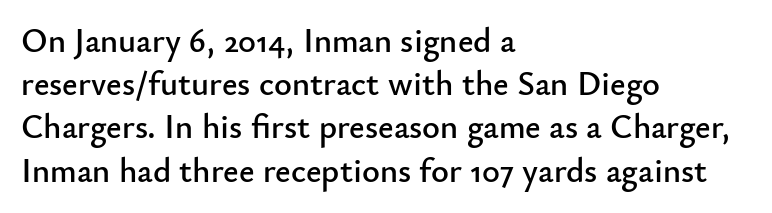
{"serif": "no", "italic": "no", "width": "normal", "stroke_contrast": "low", "x_height": "small", "monospaced": "no", "underline": "no", "align": "left", "line_spacing": "normal", "line_spacing_ratio": 1.27, "letter_spacing": "normal", "letter_spacing_em": 0.0, "glyph_px": 34}
